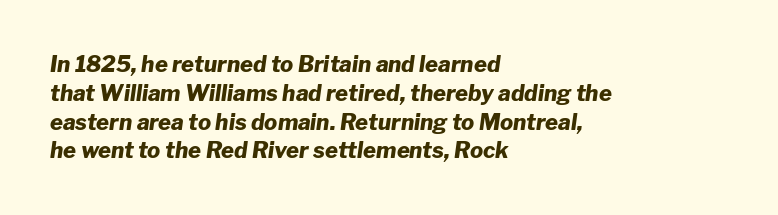
The passage shown stacks its lines at a standard gap. You can tell it's italic because the verticals aren't actually vertical. The text block is weighted toward the left margin, trailing off unevenly rightward. A dark, heavy texture on the line: the type is bold. Underlining? Definitely not there.
